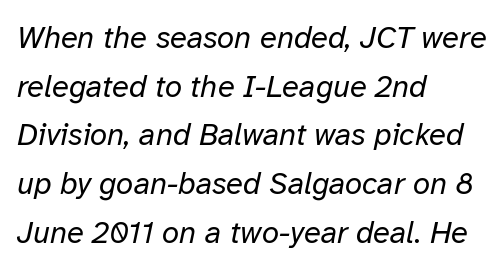
The passage is arranged the way most books set body copy — flush left. Leading matches the norm, producing a regular column. Is this a heavy cut? Hardly; it is regular or lighter. Has an underline been added? It has not. Would a proofreader flag this as italicized? Yes. How are the letters spaced? Ordinarily, with no added tracking.
